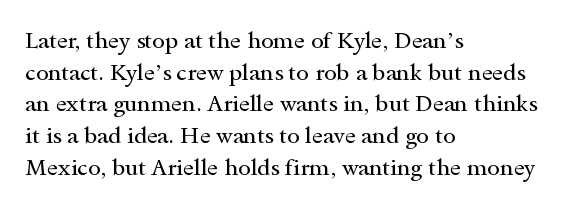
{"italic": "no", "bold": "no", "underline": "no", "align": "left", "line_spacing": "normal", "line_spacing_ratio": 1.38, "letter_spacing": "normal", "letter_spacing_em": 0.0, "glyph_px": 23}
